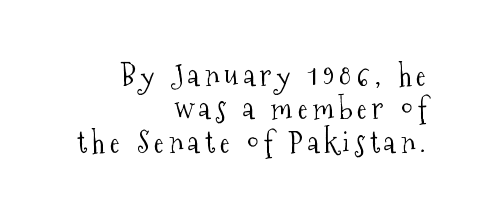
Q: Is the text bold? A: No.
Q: Is the text italic (slanted)? A: No, it is upright.
Q: Is the typeface a serif or a sans-serif typeface? A: Serif.
Q: Is the text underlined? A: No.
Q: How is the paragraph aligned? A: Right-aligned.
Q: Is the spacing between lines tight, normal or loose? A: Tight.
Q: Width (condensed, normal, or wide)? A: Condensed.
Q: Stroke contrast? A: Medium.
Q: x-height? A: Medium.
Q: Monospaced? A: No.
